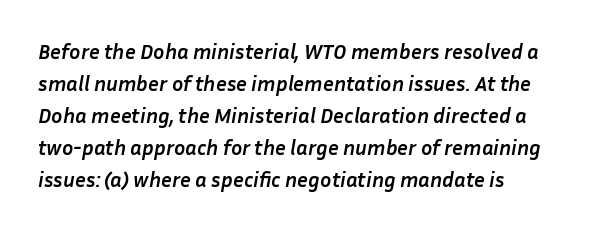
Italic? Definitely — the glyphs are oblique. Visually the block forms a straight wall on the left and a jagged coastline on the right. Descender tails drop into unmarked territory. The vertical gap from one line to the next is medium. Between one letter and the next there's only the usual sliver of space. The rendering uses a bold face; every stroke is thick and dark.
